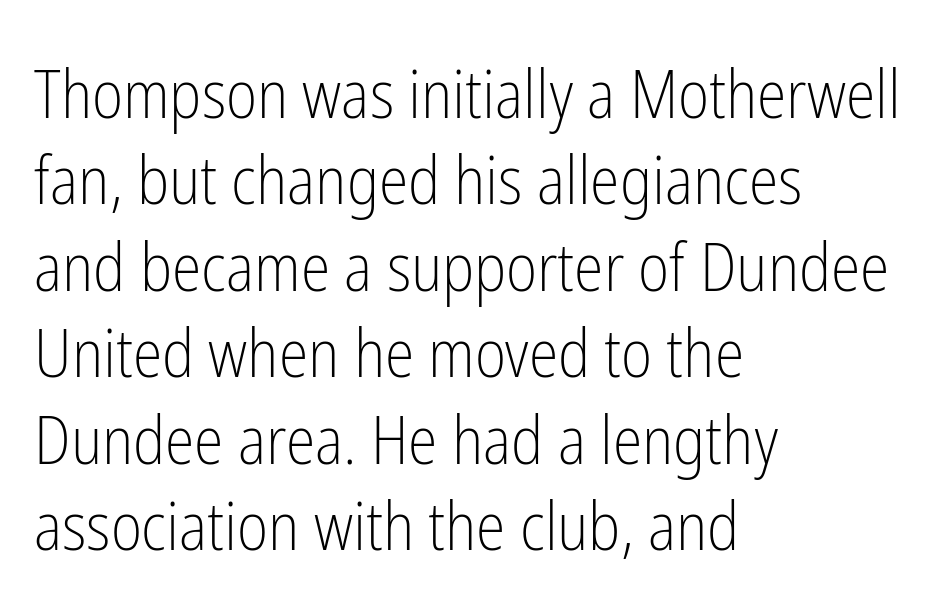
The image shows 67 px light, condensed sans-serif type, upright; set left-aligned, normal line spacing (1.29x), normal letter spacing, not underlined; low stroke contrast and a medium x-height.
